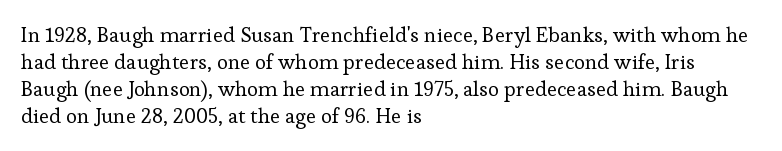
These lines keep a tight, regular rhythm from letter to letter. The rows are spaced the way most documents space them. Nothing heavy about these letters — not bold at all. A roman cut, with each character standing at attention. Check under the words: just untouched page. All the whitespace from short lines collects on the right.
